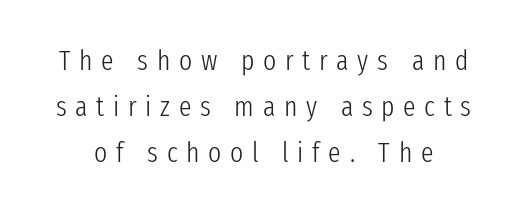
Do the letters lean? They stand straight. If you measured baseline to baseline, you'd find a middling distance. No feet cap the strokes, marking this as sans-serif type. The tracking jumps out immediately: characters are airy and widely separated. Letters have the restrained weight of plain body copy at most.
